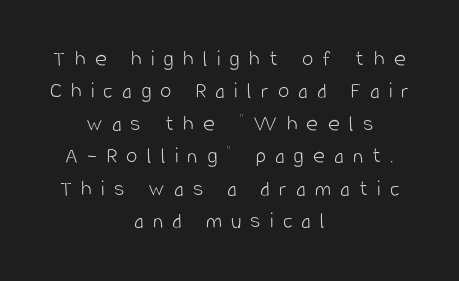
Q: Is the text bold? A: No.
Q: Is the text italic (slanted)? A: No, it is upright.
Q: Is the text underlined? A: No.
Q: How is the paragraph aligned? A: Centered.
Q: Is the spacing between letters normal or unusually wide? A: Unusually wide.
Q: Is the spacing between lines tight, normal or loose? A: Normal.
